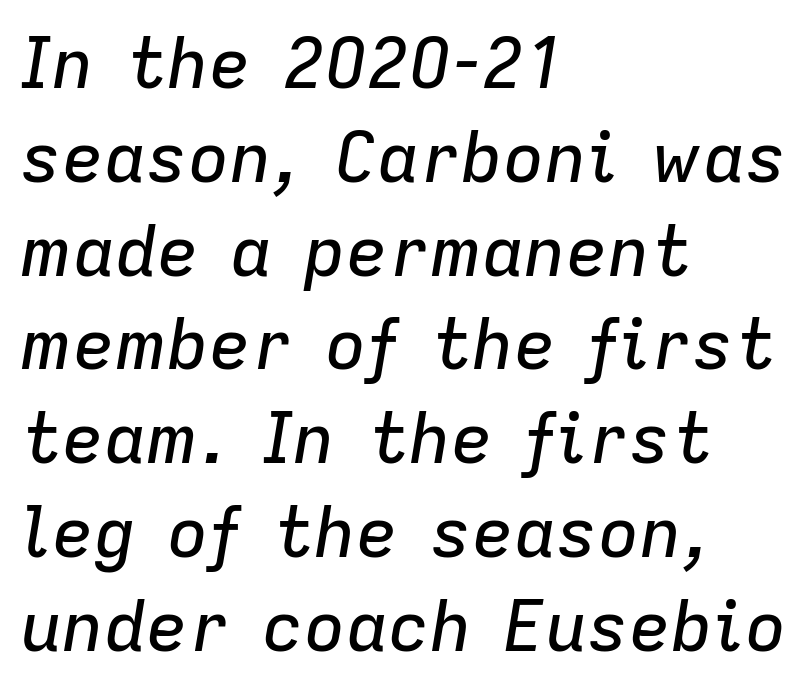
The image shows 70 px text type, italic (leaning right); set left-aligned, normal line spacing (1.34x), normal letter spacing, not underlined; low stroke contrast and a medium x-height.
